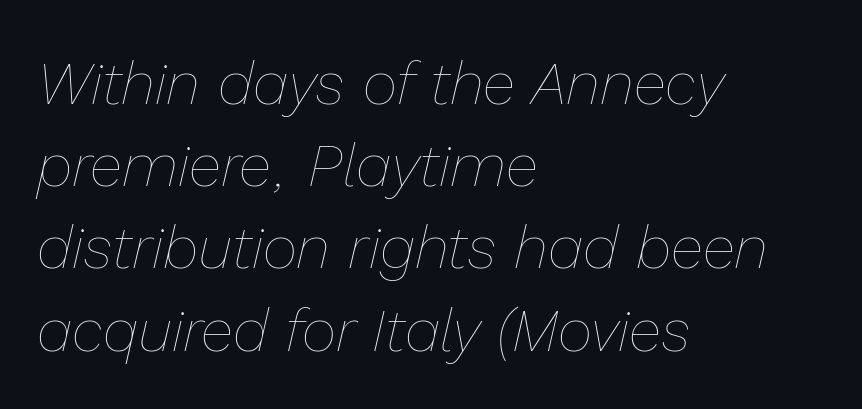
The image shows 60 px thin type, italic (leaning right); set left-aligned, normal line spacing (1.37x), normal letter spacing, not underlined; low stroke contrast and a medium x-height.
